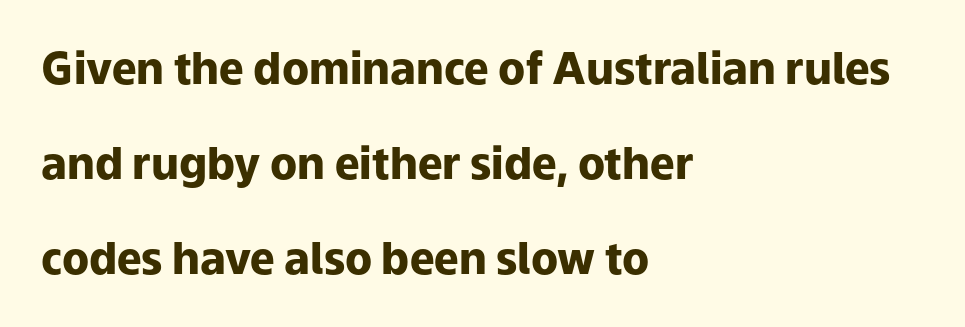
Italic? Not at all — the glyphs are vertical. The rag falls on the right side of this text block. Observe the absence of serifs on each vertical stroke in this sample. If you measured baseline to baseline, you'd find a long distance. Letters rest on an invisible, unmarked baseline.
